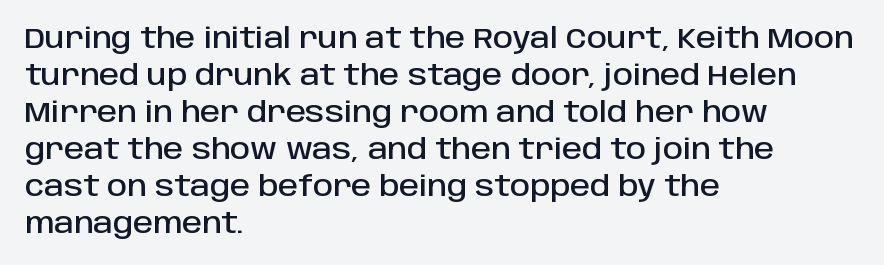
Evenly set lines give the paragraph a standard silhouette. Leftover space on each line is placed entirely after the last word. This sample has the flowing, uneven cadence of proportional lettering. Note: no serifs on the glyphs. The area under the type is left untouched.
